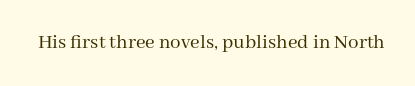
{"italic": "no", "bold": "no", "underline": "no", "letter_spacing": "normal", "letter_spacing_em": 0.0, "glyph_px": 21}
